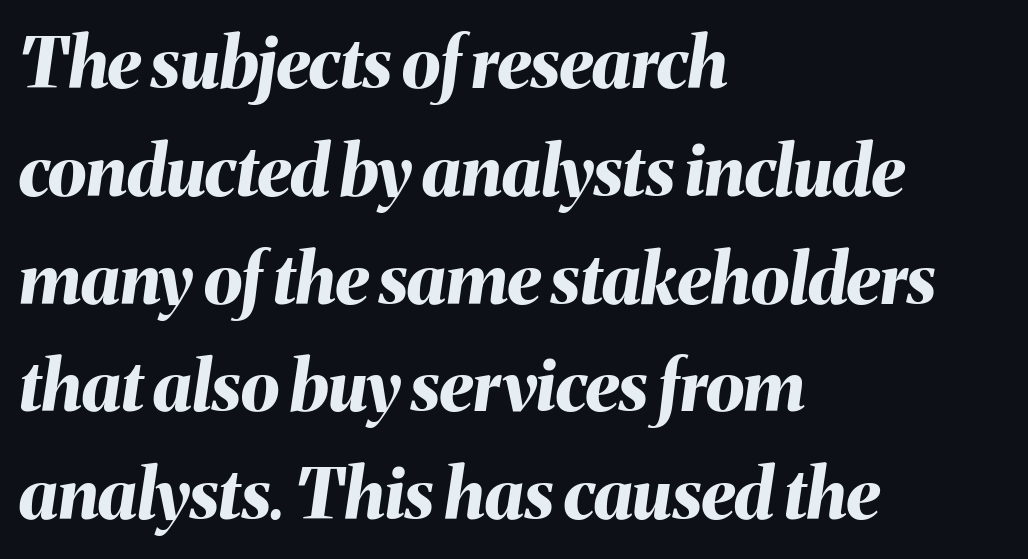
In terms of weight, the rendering is a true, heavy bold. The vertical gap from one line to the next is medium. The specimen omits any rule beneath the text block's lines. Is the type slanted? Yes — the strokes lean at a clear angle. You could call the tracking neutral — neither tight nor loose.
